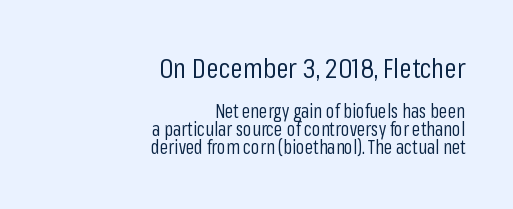
{"serif": "no", "italic": "no", "bold": "no", "weight": "regular", "width": "condensed", "stroke_contrast": "low", "x_height": "medium", "monospaced": "no", "underline": "no", "align": "right", "line_spacing": "tight", "line_spacing_ratio": 0.95, "letter_spacing": "normal", "letter_spacing_em": 0.0, "larger_block": "first", "size_ratio": 1.47, "glyph_px": 28}
